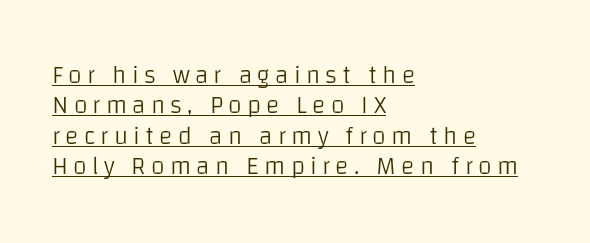
The image shows 25 px text type, upright; set left-aligned, line spacing 1.22x, unusually wide letter spacing (+0.21 em), underlined.
